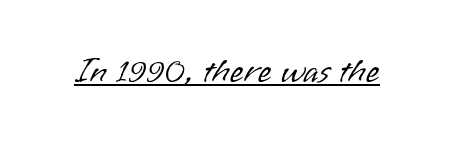
{"serif": "no", "bold": "no", "weight": "light", "width": "normal", "stroke_contrast": "low", "x_height": "small", "monospaced": "no", "underline": "yes", "letter_spacing": "normal", "letter_spacing_em": 0.0, "glyph_px": 35}
